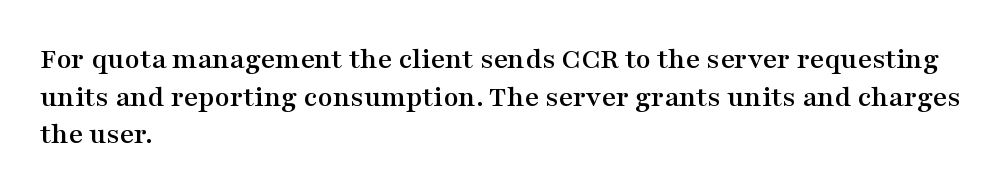
{"serif": "yes", "italic": "no", "width": "wide", "stroke_contrast": "medium", "x_height": "medium", "monospaced": "no", "underline": "no", "align": "left", "line_spacing_ratio": 1.21, "letter_spacing": "normal", "letter_spacing_em": 0.0, "glyph_px": 31}
